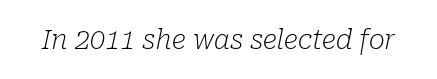
Q: Is the text bold? A: No.
Q: Is the text italic (slanted)? A: Yes, it leans right by about 10 degrees.
Q: Is the text underlined? A: No.
Q: Is the spacing between letters normal or unusually wide? A: Normal.
